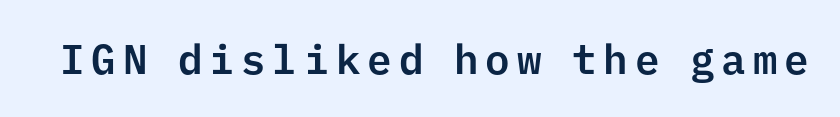
{"serif": "no", "italic": "no", "width": "normal", "stroke_contrast": "low", "x_height": "medium", "monospaced": "yes", "underline": "no", "glyph_px": 41}
